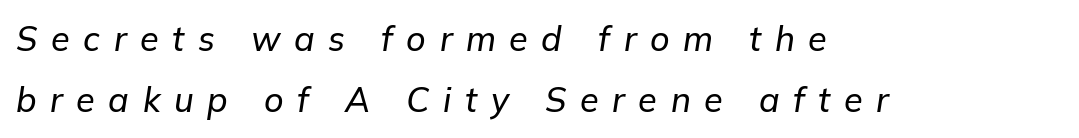
Q: Is the text italic (slanted)? A: Yes, it leans right by about 9 degrees.
Q: Is the text underlined? A: No.
Q: How is the paragraph aligned? A: Left-aligned.
Q: Is the spacing between letters normal or unusually wide? A: Unusually wide.
Q: Width (condensed, normal, or wide)? A: Normal.
Q: Stroke contrast? A: Low.
Q: x-height? A: Medium.
Q: Monospaced? A: No.
